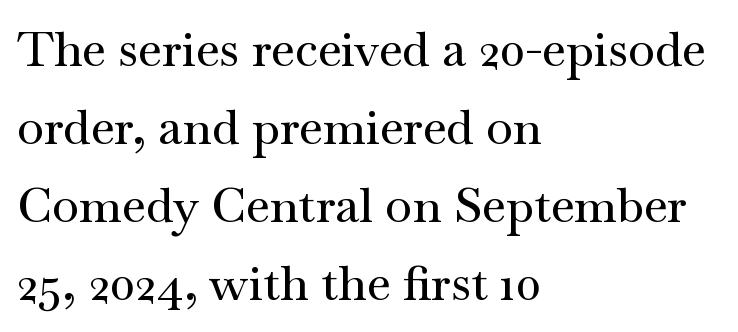
Plain, unruled lines of type. The letters stand straight up with perfectly vertical stems. The lines are quadded left. A typesetter would call this leading conventional body-copy spacing. Here the designer chose a conventional face with non-uniform glyph widths. This rendering leaves character spacing at its baseline value.
